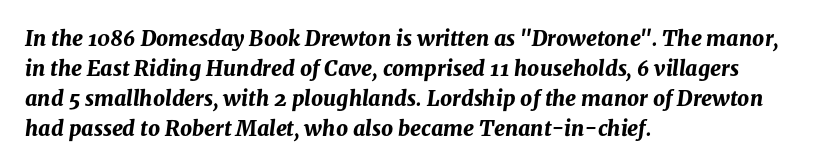
Q: Is the text bold? A: Yes.
Q: Is the text italic (slanted)? A: Yes, it leans right by about 8 degrees.
Q: Is the text underlined? A: No.
Q: How is the paragraph aligned? A: Left-aligned.
Q: Is the spacing between letters normal or unusually wide? A: Normal.
Q: Is the spacing between lines tight, normal or loose? A: Normal.
